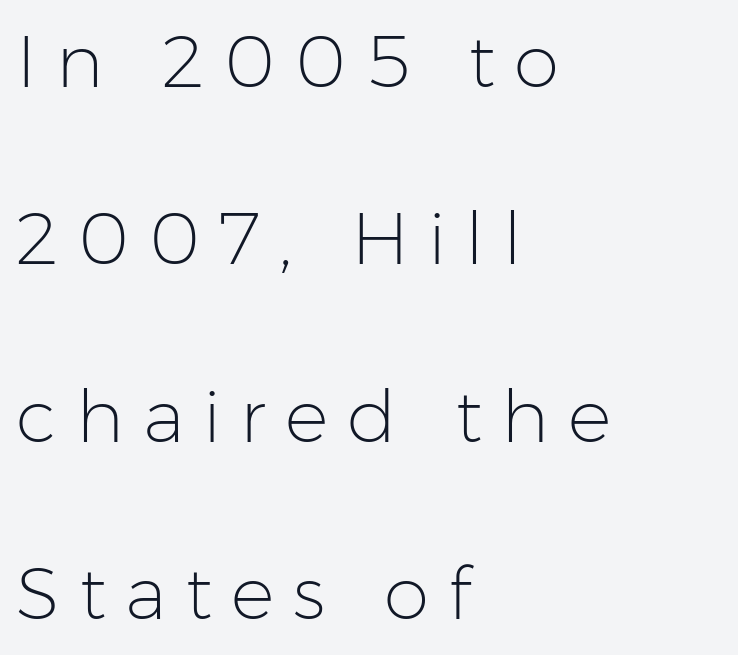
{"serif": "no", "italic": "no", "bold": "no", "weight": "light", "width": "normal", "stroke_contrast": "low", "x_height": "medium", "monospaced": "no", "underline": "no", "align": "left", "line_spacing": "loose", "line_spacing_ratio": 2.43, "letter_spacing": "wide", "letter_spacing_em": 0.26, "glyph_px": 73}
